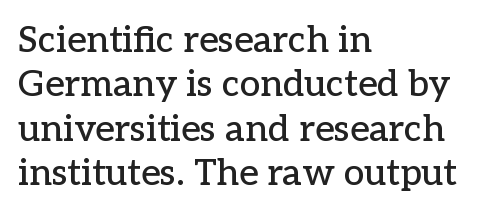
Every row of glyphs begins at an identical x-position on the left. The rendering uses natural spacing where letterforms have individual widths. Stroke terminals: seriffed. Letter spacing: default. Every character sits straight up, as roman type does.
